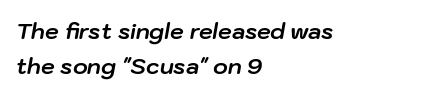
Caption: standard tracking, unaltered. Beneath every word, the page is bare. Every letter is thick-stroked: bold, no question. Quick note: interline space is typical. Visually the block forms a straight wall on the left and a jagged coastline on the right.
